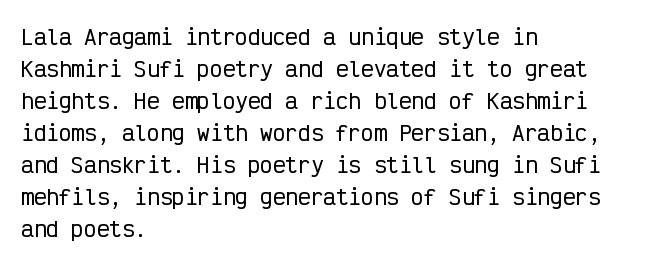
The image shows 21 px text type, upright; set left-aligned, normal line spacing (1.52x), normal letter spacing, not underlined.
